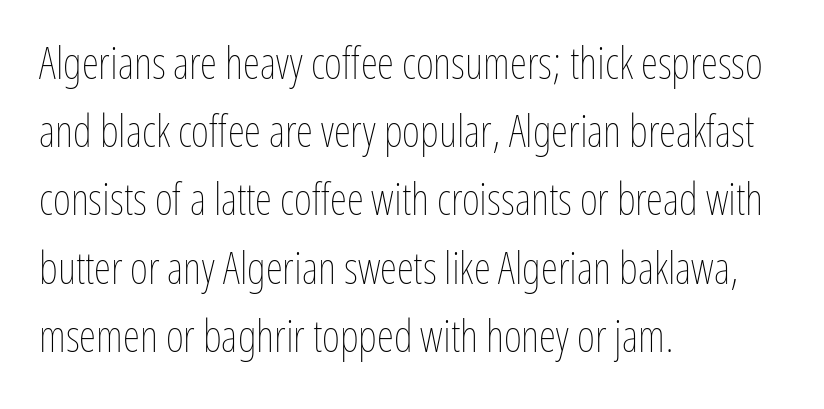
{"italic": "no", "bold": "no", "weight": "thin", "width": "condensed", "stroke_contrast": "low", "x_height": "medium", "monospaced": "no", "underline": "no", "align": "left", "line_spacing": "normal", "line_spacing_ratio": 1.55, "letter_spacing": "normal", "letter_spacing_em": 0.0, "glyph_px": 44}
